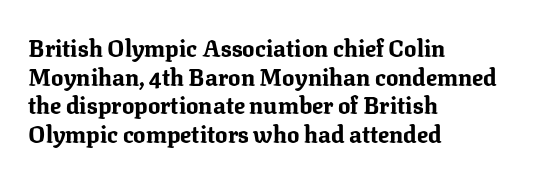
{"italic": "no", "bold": "yes", "underline": "no", "align": "left", "line_spacing_ratio": 1.24, "letter_spacing": "normal", "letter_spacing_em": 0.0, "glyph_px": 23}
